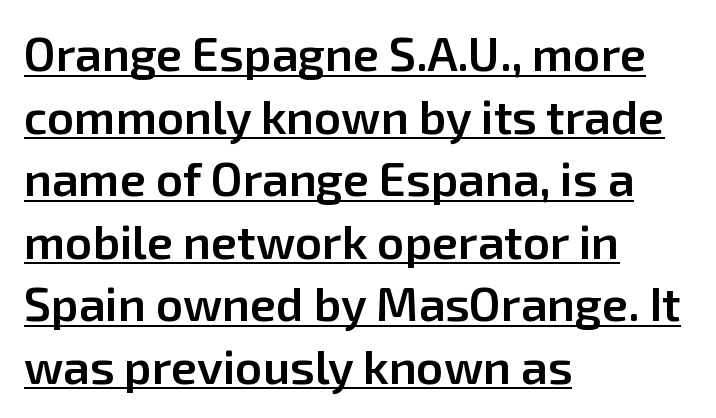
{"serif": "no", "italic": "no", "bold": "semi", "weight": "semibold", "width": "normal", "stroke_contrast": "low", "x_height": "medium", "monospaced": "no", "underline": "yes", "align": "left", "line_spacing": "normal", "line_spacing_ratio": 1.33, "letter_spacing": "normal", "letter_spacing_em": 0.0, "glyph_px": 47}
